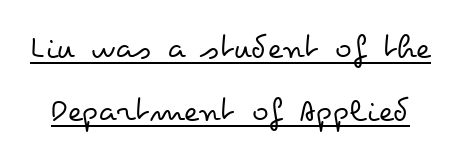
The image shows 35 px regular-weight, wide type, upright; set line spacing 1.81x, normal letter spacing, underlined; low stroke contrast and a small x-height.
